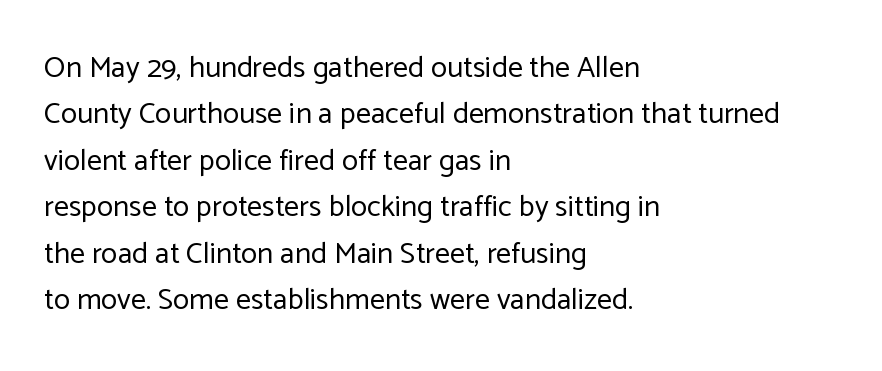
Nope, not italic — everything's standing straight. Alignment: flush left. The area under the type is left untouched. Students, observe: this is what conventionally led text looks like.
